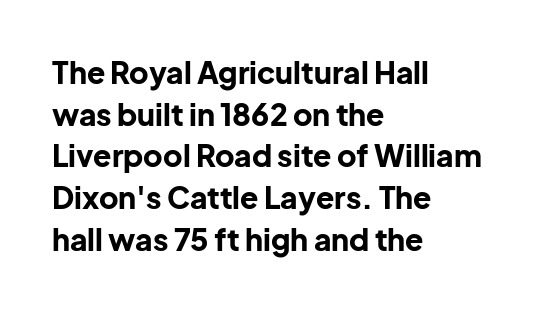
Just letters on the line, the space beneath them empty. Notice how descenders clear the ascenders below comfortably — that's standard leading. Nobody touched the tracking dial on this one. If you drew a line through each stem, it would be perfectly vertical. Serifs: no, the terminals of the letterforms are clean.
